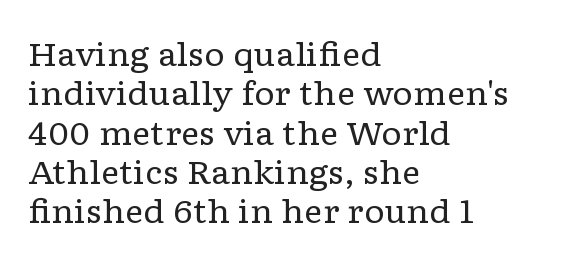
{"serif": "yes", "italic": "no", "bold": "no", "weight": "regular", "width": "wide", "stroke_contrast": "low", "x_height": "medium", "monospaced": "no", "underline": "no", "align": "left", "line_spacing_ratio": 1.23, "letter_spacing": "normal", "letter_spacing_em": 0.0, "glyph_px": 32}
